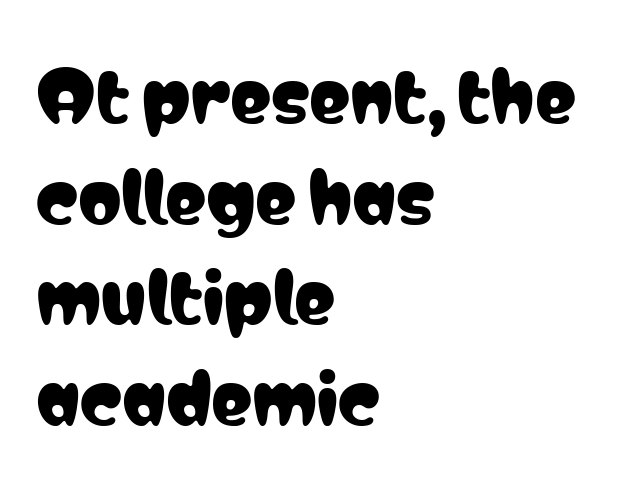
Q: Is the text italic (slanted)? A: No, it is upright.
Q: Is the typeface a serif or a sans-serif typeface? A: Sans-serif.
Q: Is the text underlined? A: No.
Q: How is the paragraph aligned? A: Left-aligned.
Q: Is the spacing between letters normal or unusually wide? A: Normal.
Q: Is the spacing between lines tight, normal or loose? A: Normal.
Q: Width (condensed, normal, or wide)? A: Condensed.
Q: Stroke contrast? A: Low.
Q: x-height? A: Medium.
Q: Monospaced? A: No.
